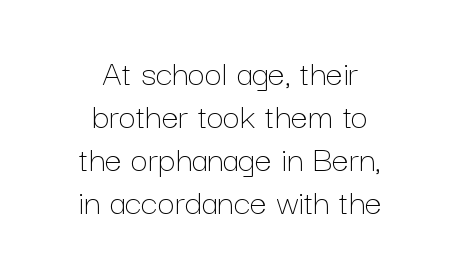
Q: Is the text bold? A: No.
Q: Is the text italic (slanted)? A: No, it is upright.
Q: Is the text underlined? A: No.
Q: How is the paragraph aligned? A: Centered.
Q: Is the spacing between letters normal or unusually wide? A: Normal.
Q: Is the spacing between lines tight, normal or loose? A: Tight.
Q: Width (condensed, normal, or wide)? A: Normal.
Q: Stroke contrast? A: Low.
Q: x-height? A: Medium.
Q: Monospaced? A: No.
